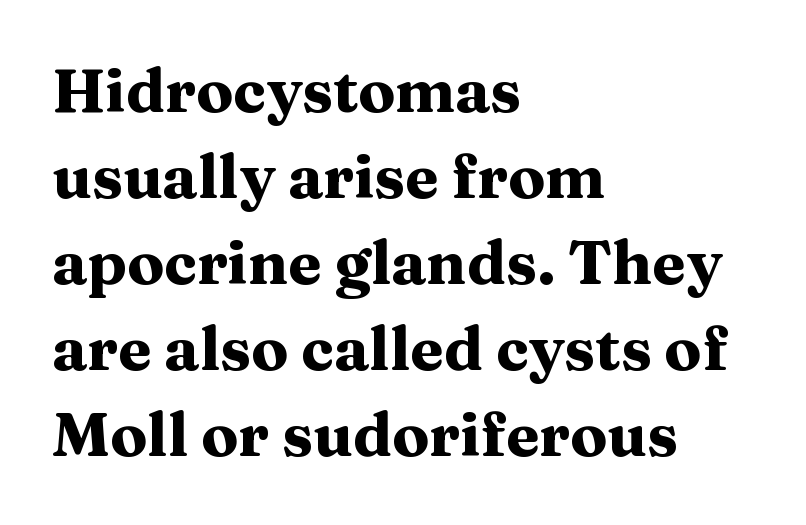
The image shows 61 px heavy, wide serif type, upright; set left-aligned, normal line spacing (1.41x), normal letter spacing, not underlined; medium stroke contrast and a medium x-height.
